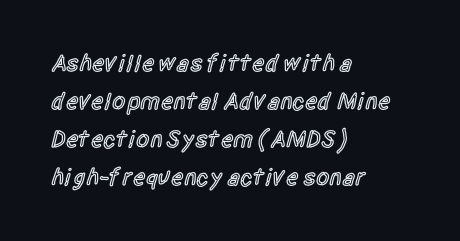
The image shows 24 px text type; set left-aligned, normal line spacing (1.58x), normal letter spacing, not underlined.
